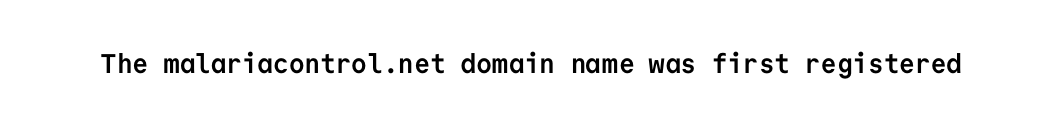
Q: Is the text bold? A: Yes.
Q: Is the text italic (slanted)? A: No, it is upright.
Q: Is the text underlined? A: No.
Q: Is the spacing between letters normal or unusually wide? A: Normal.
